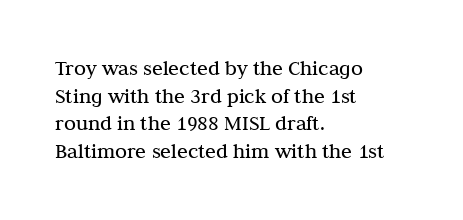
The typeface has the unassuming heft of standard copy or less. Vertical strokes here are truly vertical. A clean baseline with only descenders dipping below it. Default kerning and tracking; the words read as compact shapes.
